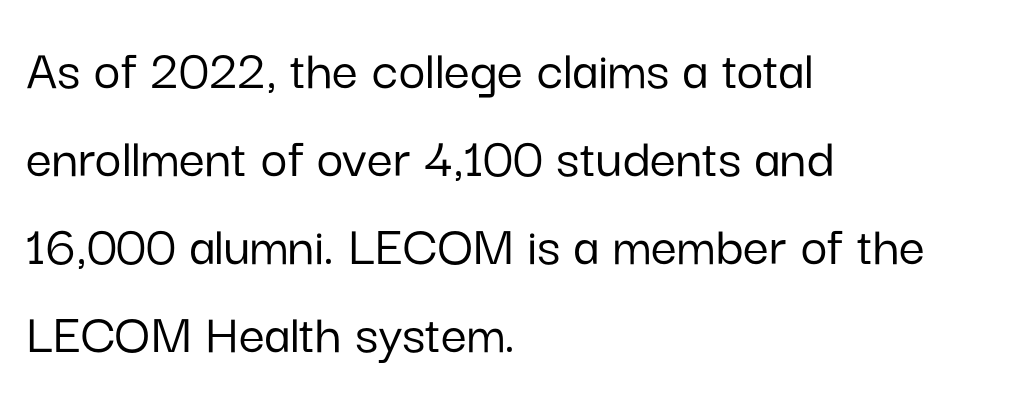
{"serif": "no", "italic": "no", "width": "normal", "stroke_contrast": "low", "x_height": "medium", "monospaced": "no", "underline": "no", "align": "left", "line_spacing": "normal", "line_spacing_ratio": 1.52, "letter_spacing": "normal", "letter_spacing_em": 0.0, "glyph_px": 58}
